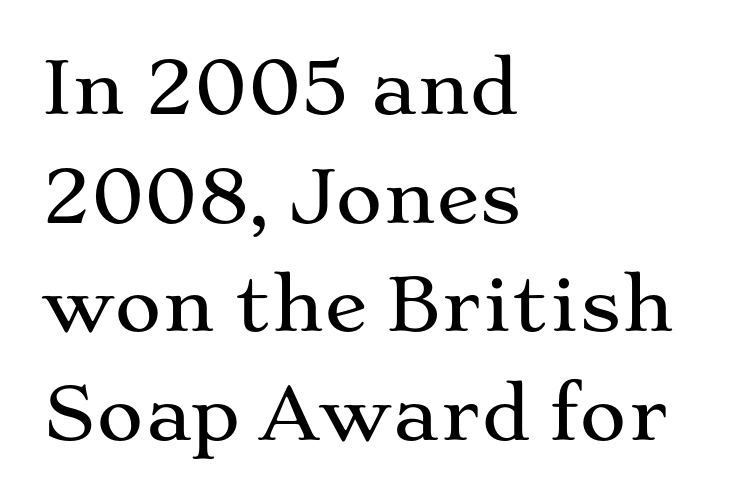
{"serif": "yes", "italic": "no", "width": "wide", "stroke_contrast": "medium", "x_height": "medium", "monospaced": "no", "underline": "no", "align": "left", "line_spacing": "normal", "line_spacing_ratio": 1.51, "letter_spacing": "normal", "letter_spacing_em": 0.0, "glyph_px": 72}
